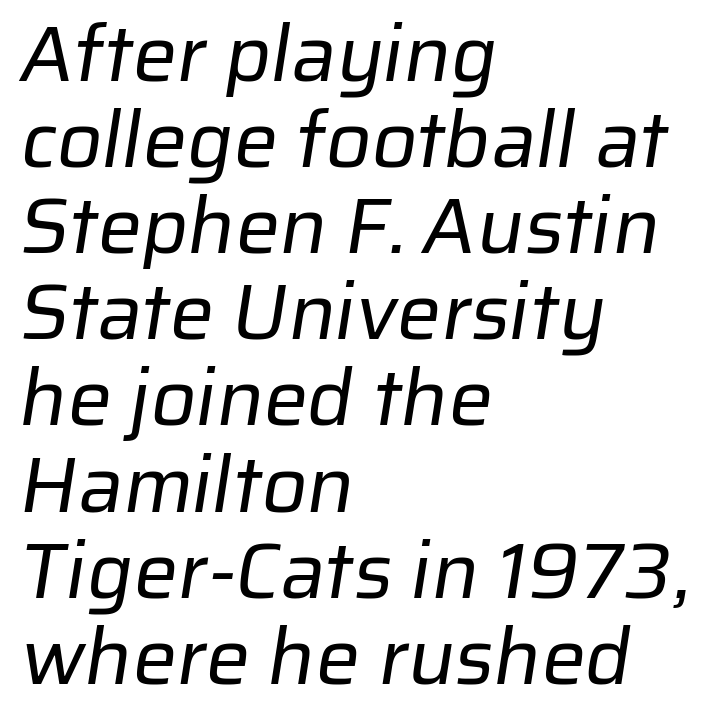
The image shows 79 px regular-weight sans-serif type; set left-aligned, tight line spacing (1.09x), normal letter spacing, not underlined; low stroke contrast and a medium x-height.
